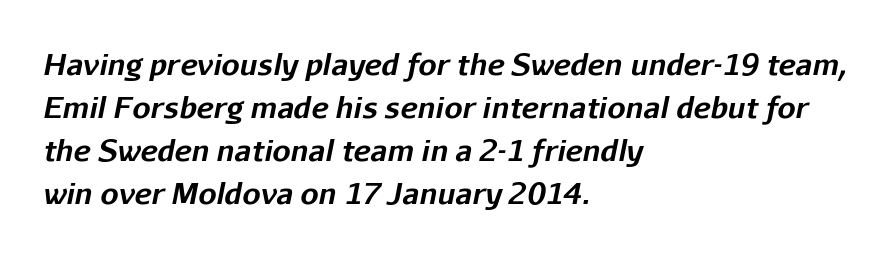
Q: Is the text bold? A: Yes.
Q: Is the text italic (slanted)? A: Yes, it leans right by about 11 degrees.
Q: Is the text underlined? A: No.
Q: How is the paragraph aligned? A: Left-aligned.
Q: Is the spacing between letters normal or unusually wide? A: Normal.
Q: Is the spacing between lines tight, normal or loose? A: Normal.
Q: Width (condensed, normal, or wide)? A: Normal.
Q: Stroke contrast? A: Low.
Q: x-height? A: Medium.
Q: Monospaced? A: No.
